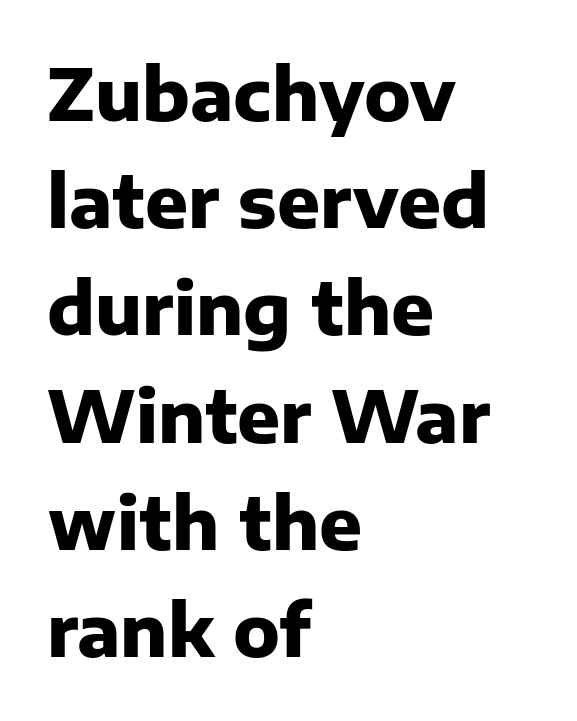
{"serif": "no", "italic": "no", "bold": "yes", "weight": "heavy", "width": "normal", "stroke_contrast": "low", "x_height": "medium", "monospaced": "no", "underline": "no", "align": "left", "line_spacing": "normal", "line_spacing_ratio": 1.51, "letter_spacing": "normal", "letter_spacing_em": 0.0, "glyph_px": 71}
